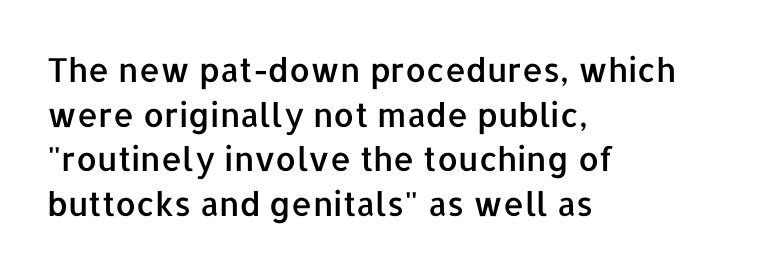
Q: Is the text italic (slanted)? A: No, it is upright.
Q: Is the typeface a serif or a sans-serif typeface? A: Sans-serif.
Q: Is the text underlined? A: No.
Q: How is the paragraph aligned? A: Left-aligned.
Q: Is the spacing between letters normal or unusually wide? A: Normal.
Q: Is the spacing between lines tight, normal or loose? A: Normal.
Q: Width (condensed, normal, or wide)? A: Normal.
Q: Stroke contrast? A: Low.
Q: x-height? A: Medium.
Q: Monospaced? A: No.
